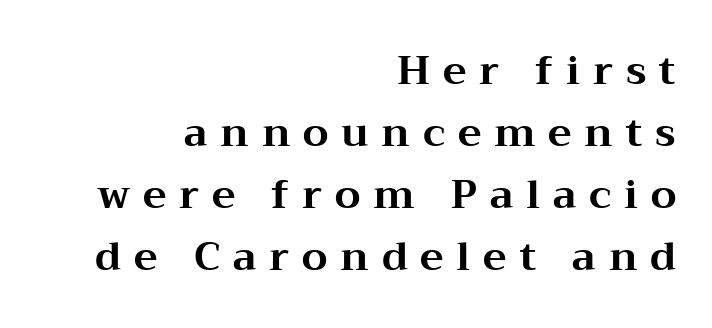
This rendering uses right alignment, leaving the left contour irregular. Summary of weight: heavy, a full bold. These lines have a slow, spaced-out rhythm from letter to letter. The rendering uses natural spacing where letterforms have individual widths. Honestly, the row spacing looks completely unremarkable.
